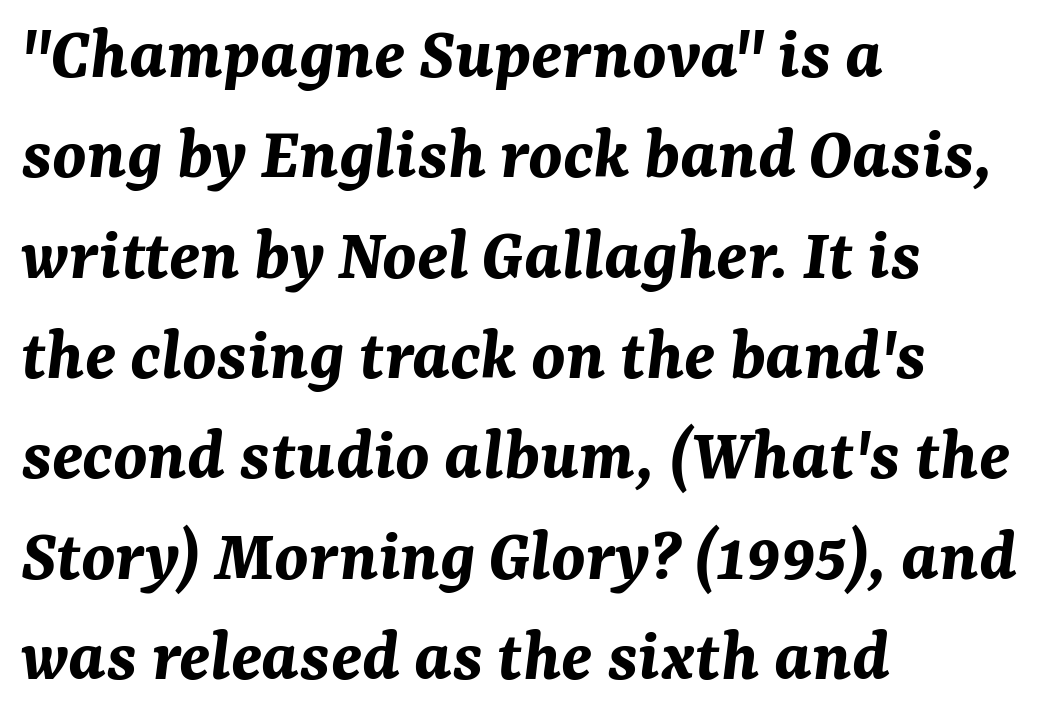
Q: Is the text bold? A: Yes.
Q: Is the text italic (slanted)? A: Yes, it leans right by about 7 degrees.
Q: Is the text underlined? A: No.
Q: How is the paragraph aligned? A: Left-aligned.
Q: Is the spacing between letters normal or unusually wide? A: Normal.
Q: Is the spacing between lines tight, normal or loose? A: Normal.
Q: Width (condensed, normal, or wide)? A: Normal.
Q: Stroke contrast? A: Medium.
Q: x-height? A: Medium.
Q: Monospaced? A: No.
